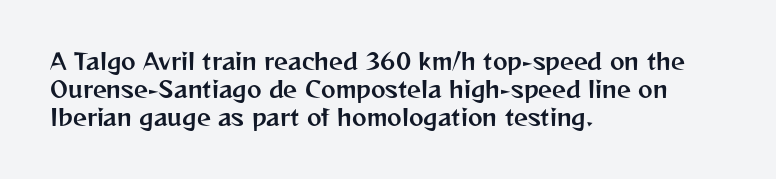
Q: Is the text italic (slanted)? A: No, it is upright.
Q: Is the text underlined? A: No.
Q: How is the paragraph aligned? A: Left-aligned.
Q: Is the spacing between letters normal or unusually wide? A: Normal.
Q: Is the spacing between lines tight, normal or loose? A: Normal.
